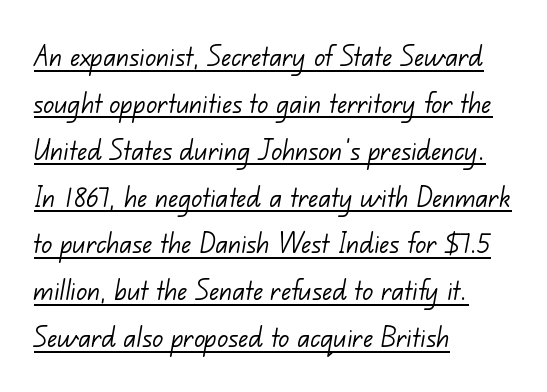
{"serif": "no", "bold": "no", "weight": "light", "width": "normal", "stroke_contrast": "low", "x_height": "small", "monospaced": "no", "underline": "yes", "align": "left", "line_spacing": "normal", "line_spacing_ratio": 1.42, "letter_spacing": "normal", "letter_spacing_em": 0.0, "glyph_px": 33}
